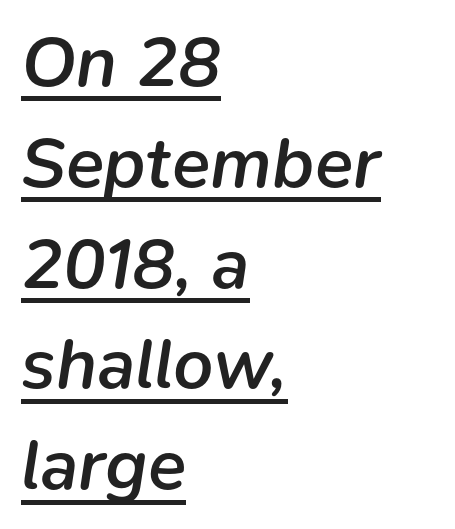
The passage shown is typed in a proportional face where columns would drift. In terms of letterspacing, this is plain default setting. Reading down the column, the eye jumps a familiar distance to each next line. Every character sits at an angle, as italics do.
